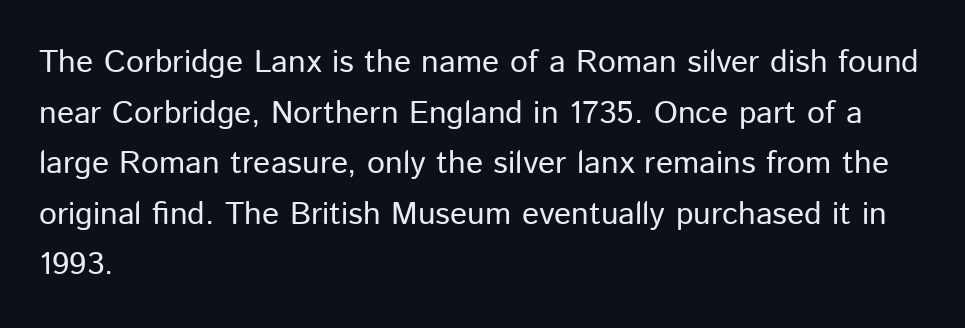
{"serif": "no", "italic": "no", "bold": "no", "weight": "regular", "width": "normal", "stroke_contrast": "low", "x_height": "medium", "monospaced": "no", "underline": "no", "align": "left", "line_spacing": "normal", "line_spacing_ratio": 1.58, "letter_spacing": "normal", "letter_spacing_em": 0.0, "glyph_px": 32}
